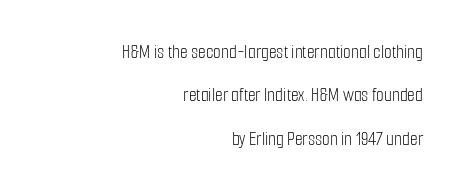
Q: Is the text bold? A: No.
Q: Is the text italic (slanted)? A: No, it is upright.
Q: Is the text underlined? A: No.
Q: How is the paragraph aligned? A: Right-aligned.
Q: Is the spacing between letters normal or unusually wide? A: Normal.
Q: Is the spacing between lines tight, normal or loose? A: Loose.
